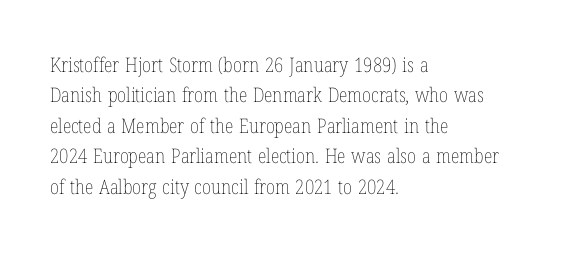
{"italic": "no", "bold": "no", "underline": "no", "align": "left", "line_spacing": "normal", "line_spacing_ratio": 1.52, "letter_spacing": "normal", "letter_spacing_em": 0.0, "glyph_px": 20}
